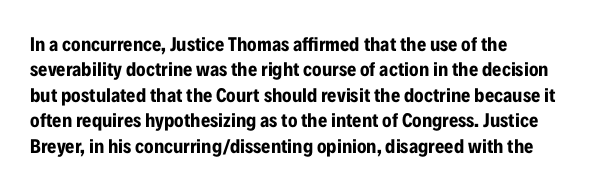
Q: Is the text bold? A: Yes.
Q: Is the text italic (slanted)? A: No, it is upright.
Q: Is the text underlined? A: No.
Q: Is the spacing between letters normal or unusually wide? A: Normal.
Q: Is the spacing between lines tight, normal or loose? A: Normal.
